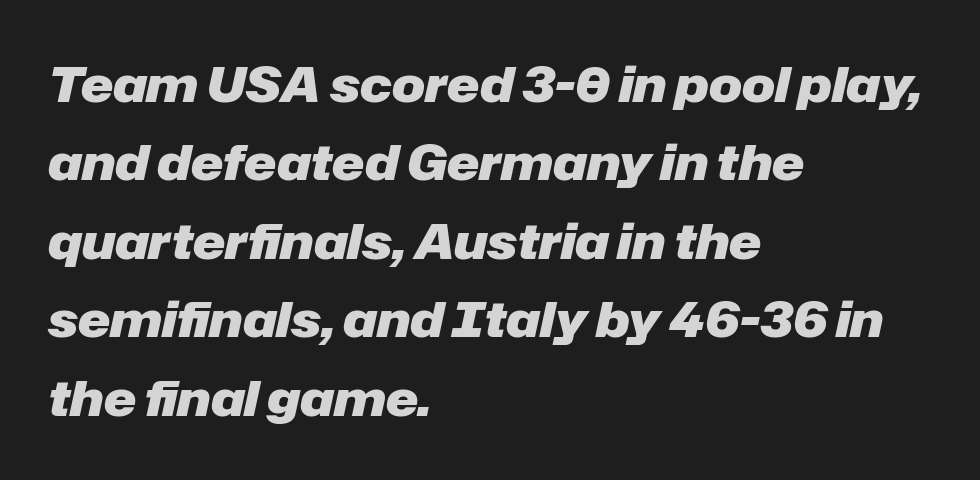
Q: Is the text bold? A: Yes.
Q: Is the text italic (slanted)? A: Yes, it leans right by about 12 degrees.
Q: Is the text underlined? A: No.
Q: How is the paragraph aligned? A: Left-aligned.
Q: Is the spacing between letters normal or unusually wide? A: Normal.
Q: Is the spacing between lines tight, normal or loose? A: Normal.
Q: Width (condensed, normal, or wide)? A: Normal.
Q: Stroke contrast? A: Low.
Q: x-height? A: Medium.
Q: Monospaced? A: No.
